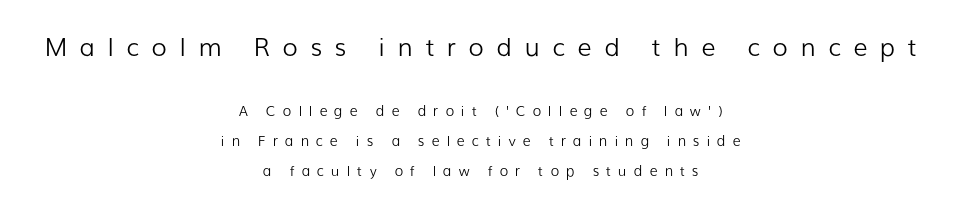
{"italic": "no", "bold": "no", "underline": "no", "align": "center", "line_spacing": "loose", "line_spacing_ratio": 2.13, "letter_spacing": "wide", "letter_spacing_em": 0.5, "larger_block": "first", "size_ratio": 1.79, "glyph_px": 25}
